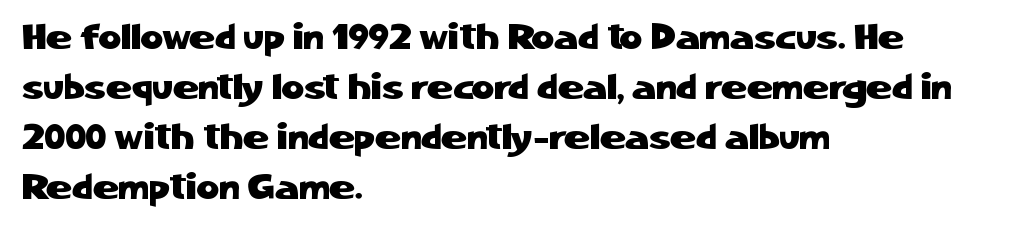
{"serif": "no", "italic": "no", "width": "normal", "stroke_contrast": "low", "x_height": "medium", "monospaced": "no", "underline": "no", "align": "left", "line_spacing": "normal", "line_spacing_ratio": 1.43, "letter_spacing": "normal", "letter_spacing_em": 0.0, "glyph_px": 35}
